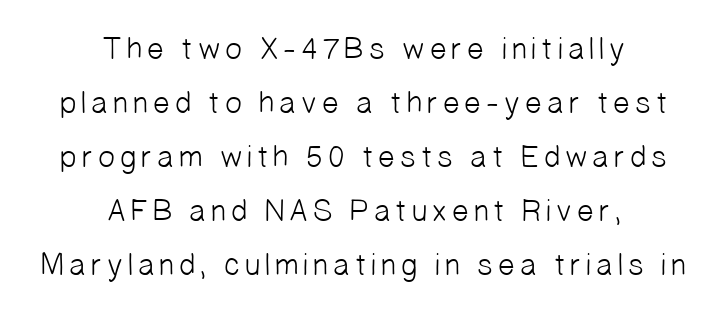
{"serif": "no", "bold": "no", "weight": "light", "width": "normal", "stroke_contrast": "low", "x_height": "medium", "monospaced": "no", "underline": "no", "align": "center", "line_spacing_ratio": 1.74, "glyph_px": 31}
